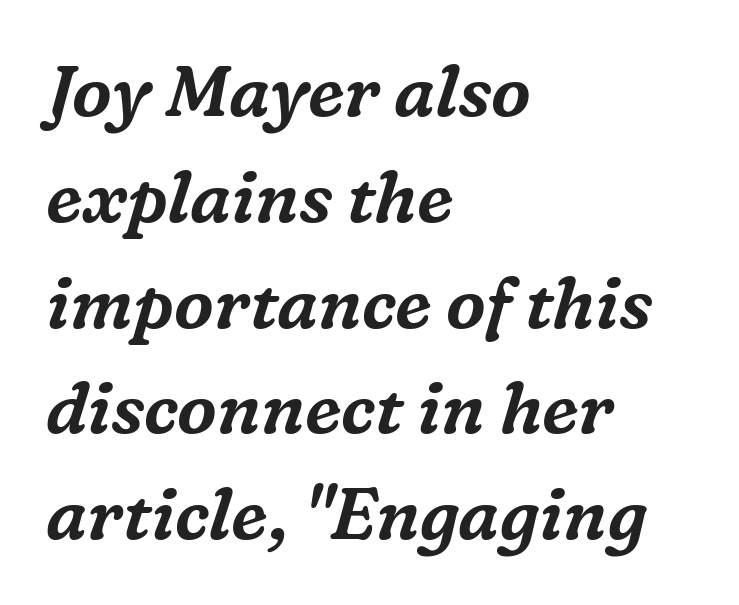
{"serif": "yes", "italic": "yes", "lean": "right", "slant_degrees": 16, "width": "normal", "stroke_contrast": "medium", "x_height": "medium", "monospaced": "no", "underline": "no", "align": "left", "line_spacing": "normal", "line_spacing_ratio": 1.49, "letter_spacing": "normal", "letter_spacing_em": 0.0, "glyph_px": 71}
